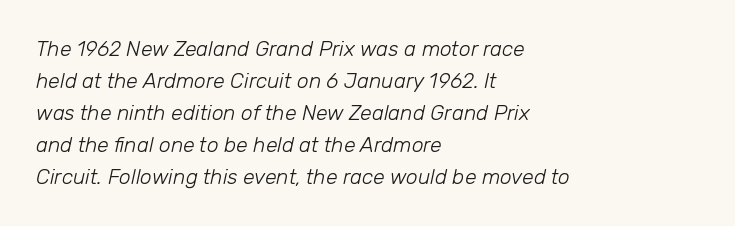
Q: Is the text bold? A: No.
Q: Is the text italic (slanted)? A: Yes, it leans right by about 12 degrees.
Q: Is the text underlined? A: No.
Q: How is the paragraph aligned? A: Left-aligned.
Q: Is the spacing between letters normal or unusually wide? A: Normal.
Q: Is the spacing between lines tight, normal or loose? A: Normal.
